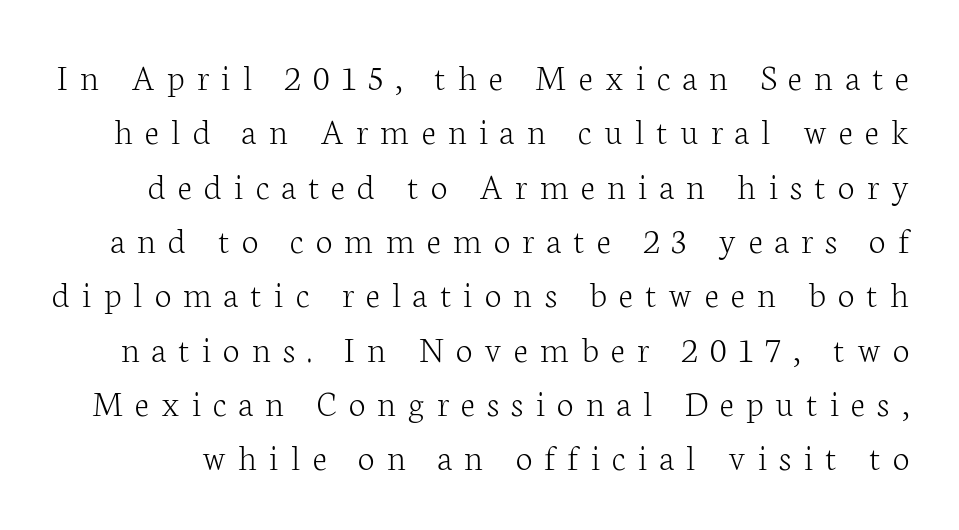
The face used here is proportionally spaced, like ordinary book or web type. A light-to-regular cut is what we see here. Each word looks stretched out because of the extra space between its letters. Whoever set this chose a conventional vertical rhythm. The type sits square on the baseline with zero lean.
